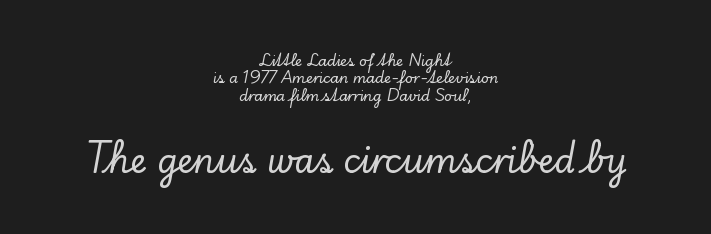
I'd call this a serif setting — the letters wear small feet. Think of a printed novel: that variable character pitch is what you see here. Here the second block reads like a headline and the first like body copy. Default kerning and tracking; the words read as compact shapes. Nobody drew a line under any word here.
